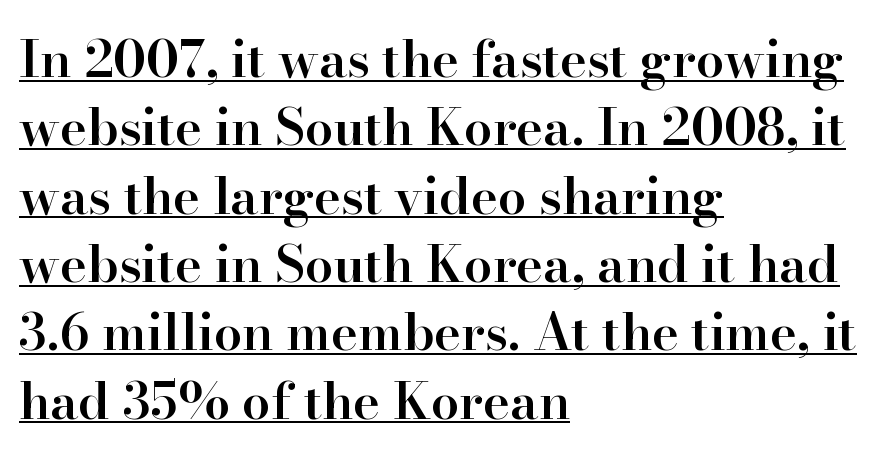
Honestly, the underline is the first thing you notice here. You could not count columns in this text — the font is proportionally spaced. One-word summary of the alignment: left. Whoever set this chose a conventional vertical rhythm. This sample uses an upright cut, with every glyph sitting square on the baseline. There is no visible air inserted between adjacent glyphs.
